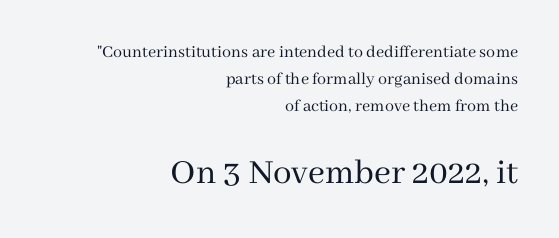
Q: Is the text bold? A: No.
Q: Is the text italic (slanted)? A: No, it is upright.
Q: Is the typeface a serif or a sans-serif typeface? A: Serif.
Q: Is the text underlined? A: No.
Q: How is the paragraph aligned? A: Right-aligned.
Q: Is the spacing between letters normal or unusually wide? A: Normal.
Q: Is the spacing between lines tight, normal or loose? A: Normal.
Q: Which block of text is set in a larger size, the first (top) or the second (bottom)? A: The second (bottom) one.
Q: Width (condensed, normal, or wide)? A: Normal.
Q: Stroke contrast? A: Medium.
Q: x-height? A: Medium.
Q: Monospaced? A: No.
